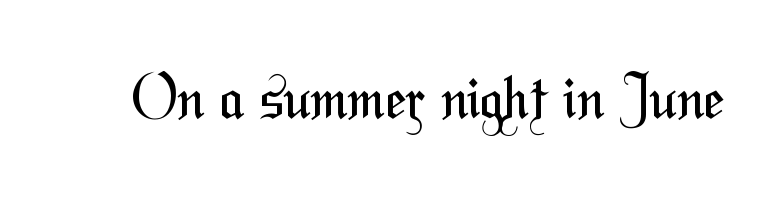
Q: Is the text bold? A: No.
Q: Is the typeface a serif or a sans-serif typeface? A: Sans-serif.
Q: Is the text underlined? A: No.
Q: Is the spacing between letters normal or unusually wide? A: Normal.
Q: Width (condensed, normal, or wide)? A: Condensed.
Q: Stroke contrast? A: Medium.
Q: x-height? A: Medium.
Q: Monospaced? A: No.
